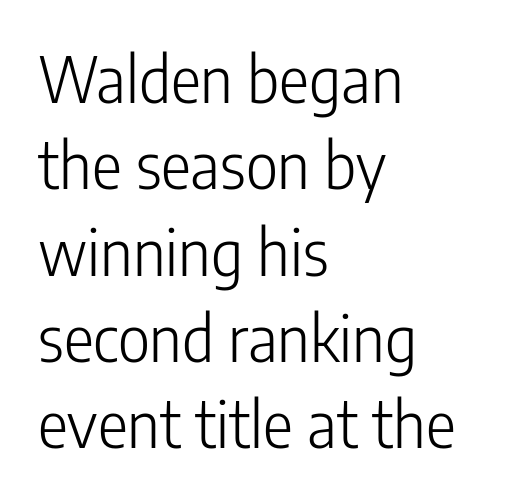
{"serif": "no", "italic": "no", "bold": "no", "weight": "light", "width": "condensed", "stroke_contrast": "low", "x_height": "medium", "monospaced": "no", "underline": "no", "align": "left", "line_spacing": "normal", "line_spacing_ratio": 1.37, "letter_spacing": "normal", "letter_spacing_em": 0.0, "glyph_px": 63}
